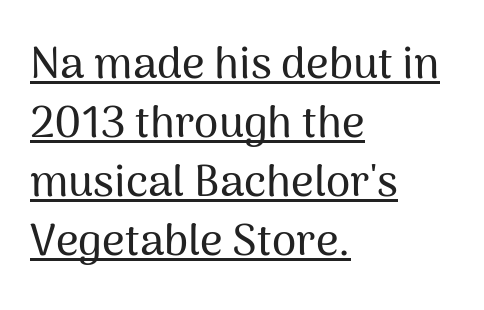
{"serif": "no", "italic": "no", "width": "normal", "stroke_contrast": "medium", "x_height": "medium", "monospaced": "no", "underline": "yes", "align": "left", "line_spacing": "normal", "line_spacing_ratio": 1.34, "letter_spacing": "normal", "letter_spacing_em": 0.0, "glyph_px": 44}
